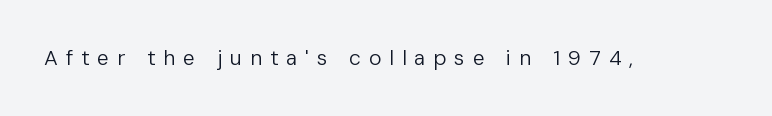
Q: Is the text bold? A: No.
Q: Is the text italic (slanted)? A: No, it is upright.
Q: Is the text underlined? A: No.
Q: Is the spacing between letters normal or unusually wide? A: Unusually wide.
